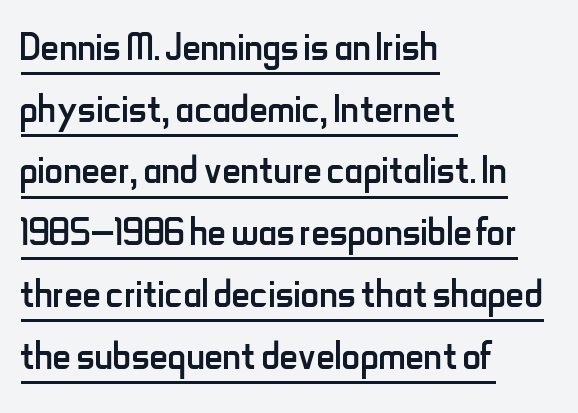
Q: Is the text bold? A: No.
Q: Is the text italic (slanted)? A: No, it is upright.
Q: Is the typeface a serif or a sans-serif typeface? A: Sans-serif.
Q: Is the text underlined? A: Yes.
Q: How is the paragraph aligned? A: Left-aligned.
Q: Is the spacing between letters normal or unusually wide? A: Normal.
Q: Width (condensed, normal, or wide)? A: Condensed.
Q: Stroke contrast? A: Low.
Q: x-height? A: Small.
Q: Monospaced? A: No.
